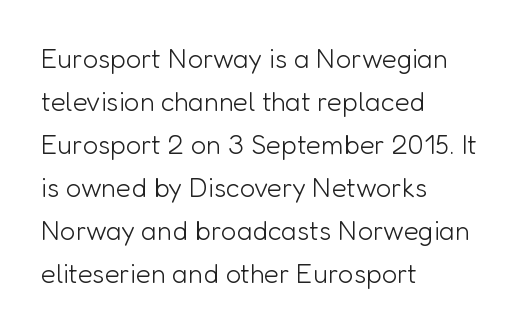
Q: Is the text bold? A: No.
Q: Is the text italic (slanted)? A: No, it is upright.
Q: Is the text underlined? A: No.
Q: How is the paragraph aligned? A: Left-aligned.
Q: Is the spacing between letters normal or unusually wide? A: Normal.
Q: Is the spacing between lines tight, normal or loose? A: Normal.
